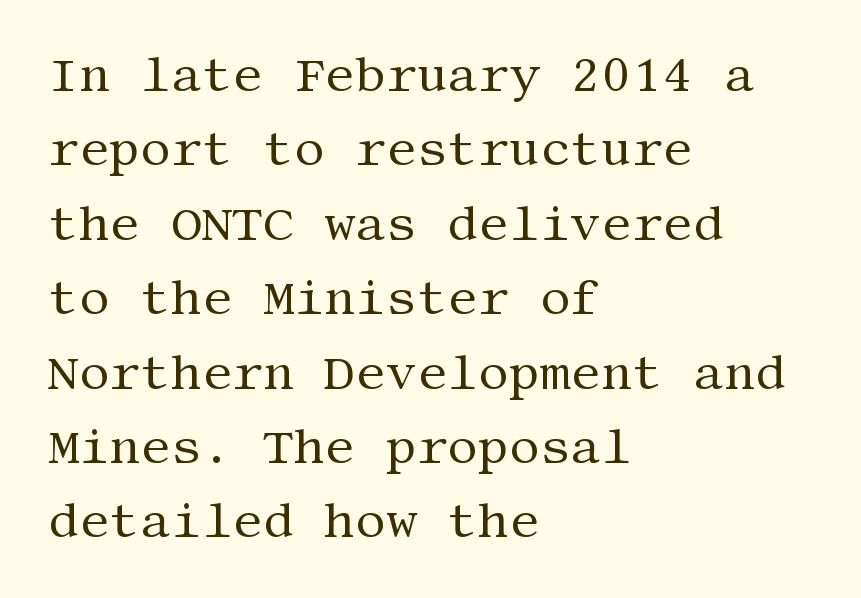
The image shows 48 px regular-weight serif type, upright; set left-aligned, normal line spacing (1.55x), normal letter spacing, not underlined; medium stroke contrast and a large x-height.
